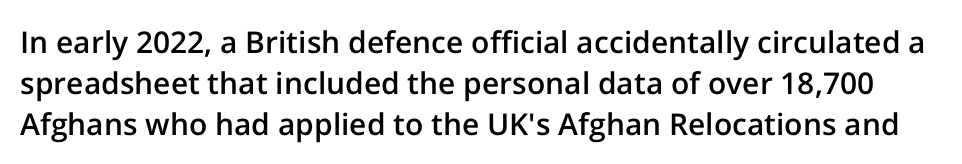
{"serif": "no", "italic": "no", "bold": "semi", "weight": "semibold", "width": "normal", "stroke_contrast": "low", "x_height": "medium", "monospaced": "no", "underline": "no", "line_spacing": "normal", "line_spacing_ratio": 1.36, "letter_spacing": "normal", "letter_spacing_em": 0.0, "glyph_px": 30}
